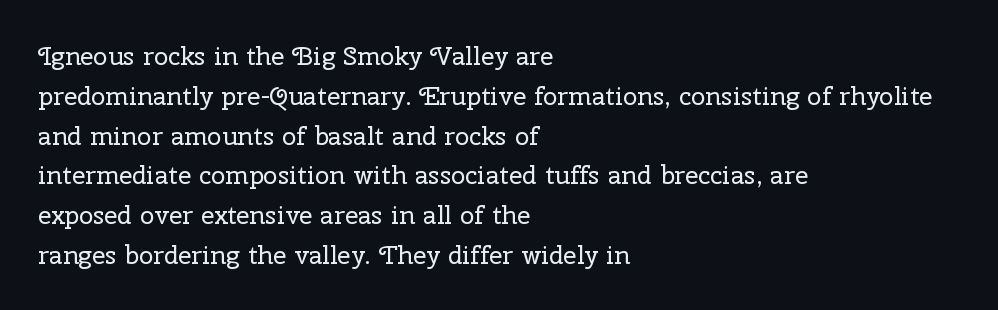
Nobody touched the tracking dial on this one. Line starts are locked; line ends wander. The block of text has a typical density, with ordinary space between rows. The glyphs are unaccompanied by any horizontal stroke below them. Notice how the stems are strictly vertical — no italics here. These glyphs show unthickened strokes, regular width or finer.
